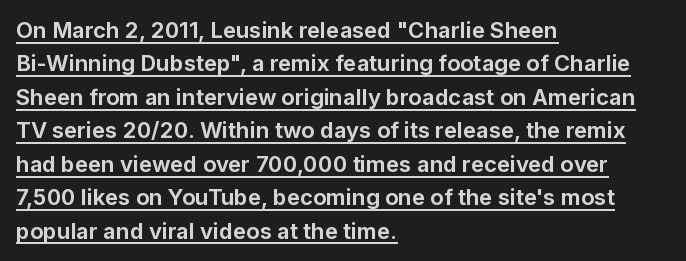
Q: Is the text bold? A: Yes.
Q: Is the text italic (slanted)? A: No, it is upright.
Q: Is the text underlined? A: Yes.
Q: How is the paragraph aligned? A: Left-aligned.
Q: Is the spacing between letters normal or unusually wide? A: Normal.
Q: Is the spacing between lines tight, normal or loose? A: Normal.
